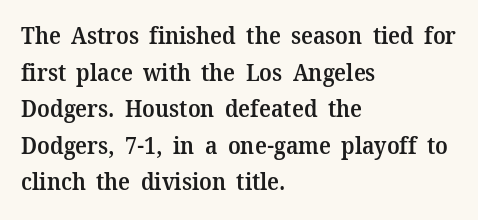
Q: Is the text bold? A: Semi-bold.
Q: Is the text italic (slanted)? A: No, it is upright.
Q: Is the text underlined? A: No.
Q: How is the paragraph aligned? A: Left-aligned.
Q: Is the spacing between letters normal or unusually wide? A: Normal.
Q: Is the spacing between lines tight, normal or loose? A: Normal.
